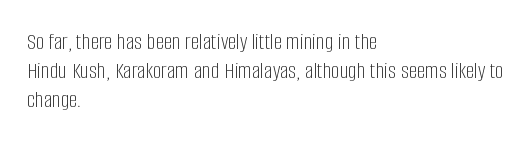
{"italic": "no", "bold": "no", "underline": "no", "align": "left", "line_spacing_ratio": 1.21, "letter_spacing": "normal", "letter_spacing_em": 0.0, "glyph_px": 24}
